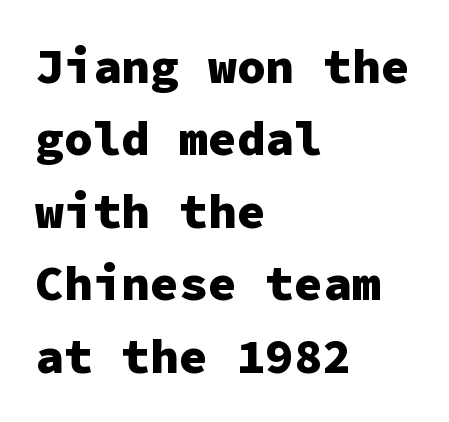
{"serif": "no", "italic": "no", "bold": "yes", "weight": "heavy", "width": "normal", "stroke_contrast": "low", "x_height": "medium", "monospaced": "yes", "underline": "no", "align": "left", "line_spacing": "normal", "line_spacing_ratio": 1.51, "letter_spacing": "normal", "letter_spacing_em": 0.0, "glyph_px": 48}
